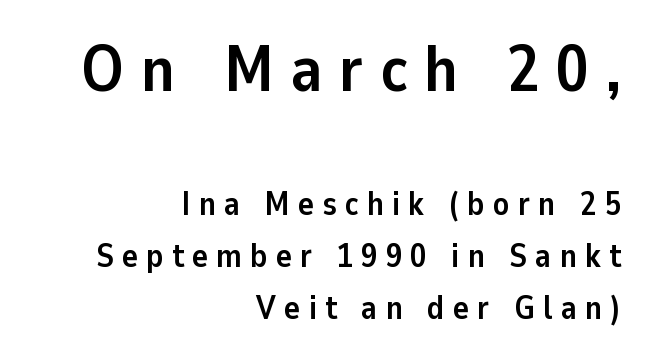
The passage shown is typeset with a sans-serif family. One glance says typical: line gaps are just what's usual. The rendering uses natural spacing where letterforms have individual widths. Look at the stroke-to-counter ratio: heavy, a bold. A clean baseline with only descenders dipping below it. Posture: upright roman.
